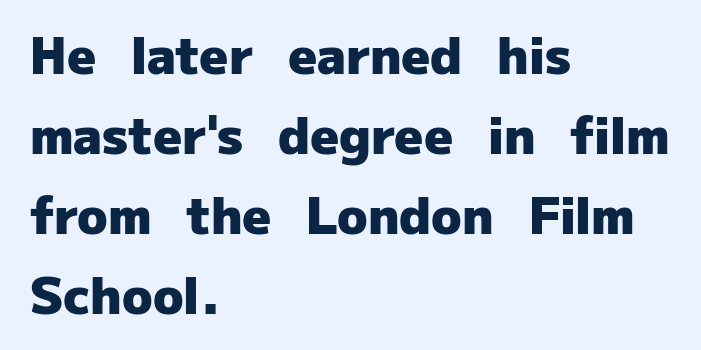
{"serif": "no", "italic": "no", "bold": "yes", "weight": "heavy", "width": "normal", "stroke_contrast": "low", "x_height": "medium", "monospaced": "no", "underline": "no", "align": "left", "line_spacing": "normal", "line_spacing_ratio": 1.6, "letter_spacing": "normal", "letter_spacing_em": 0.0, "glyph_px": 50}
